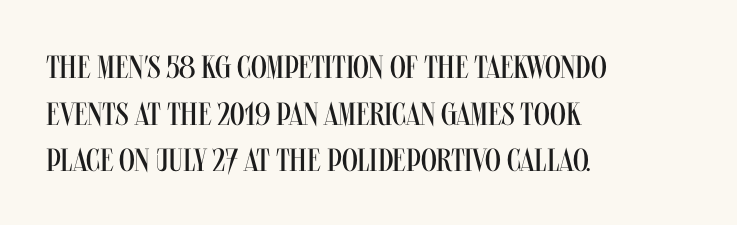
Q: Is the text bold? A: No.
Q: Is the text italic (slanted)? A: No, it is upright.
Q: Is the typeface a serif or a sans-serif typeface? A: Sans-serif.
Q: Is the text underlined? A: No.
Q: How is the paragraph aligned? A: Left-aligned.
Q: Is the spacing between letters normal or unusually wide? A: Normal.
Q: Is the spacing between lines tight, normal or loose? A: Normal.
Q: Width (condensed, normal, or wide)? A: Condensed.
Q: Stroke contrast? A: Medium.
Q: x-height? A: Large.
Q: Monospaced? A: No.
